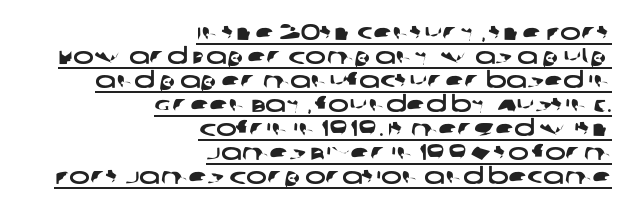
The image shows 22 px text type; set right-aligned, tight line spacing (1.09x), normal letter spacing, underlined.
